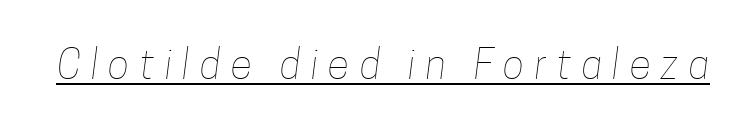
In designer terms, the underline attribute is active on this setting. No letter is thick-stroked: the sample isn't bold. You could not count columns in this text — the font is proportionally spaced. Inter-character spacing is expanded well beyond the font's built-in metrics.
